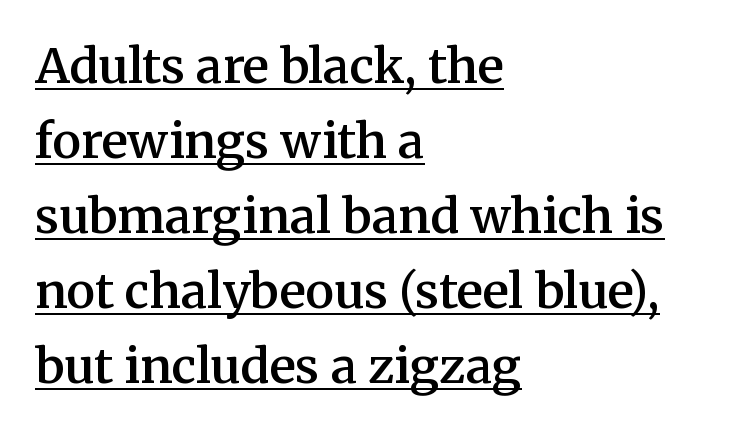
Q: Is the text bold? A: Semi-bold.
Q: Is the text italic (slanted)? A: No, it is upright.
Q: Is the typeface a serif or a sans-serif typeface? A: Serif.
Q: Is the text underlined? A: Yes.
Q: How is the paragraph aligned? A: Left-aligned.
Q: Is the spacing between letters normal or unusually wide? A: Normal.
Q: Is the spacing between lines tight, normal or loose? A: Normal.
Q: Width (condensed, normal, or wide)? A: Normal.
Q: Stroke contrast? A: Medium.
Q: x-height? A: Medium.
Q: Monospaced? A: No.
